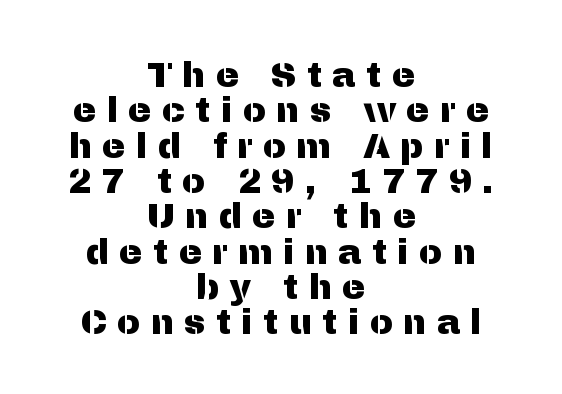
Q: Is the text italic (slanted)? A: No, it is upright.
Q: Is the typeface a serif or a sans-serif typeface? A: Sans-serif.
Q: Is the text underlined? A: No.
Q: How is the paragraph aligned? A: Centered.
Q: Is the spacing between letters normal or unusually wide? A: Unusually wide.
Q: Is the spacing between lines tight, normal or loose? A: Tight.
Q: Width (condensed, normal, or wide)? A: Normal.
Q: Stroke contrast? A: Medium.
Q: x-height? A: Medium.
Q: Monospaced? A: No.
